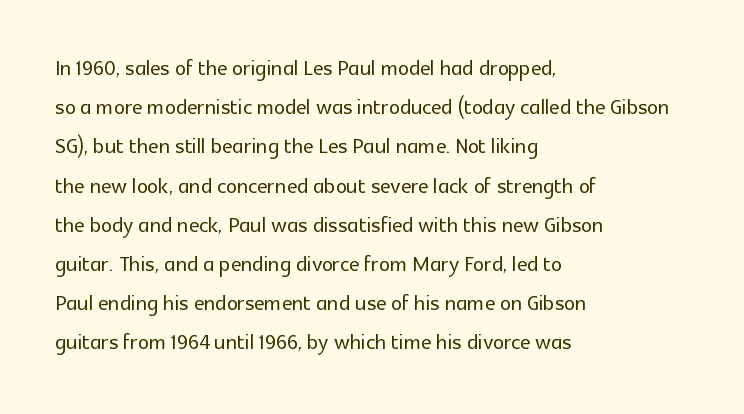
The image shows 28 px sans-serif type, upright; set left-aligned, normal line spacing (1.4x), normal letter spacing, not underlined; a medium x-height.
